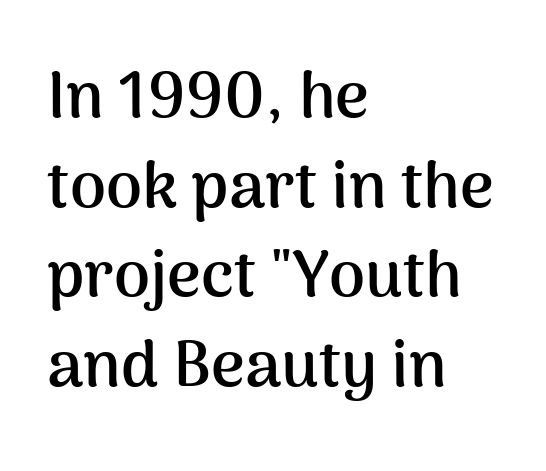
{"serif": "no", "italic": "no", "bold": "yes", "weight": "semibold", "width": "normal", "stroke_contrast": "medium", "x_height": "medium", "monospaced": "no", "underline": "no", "align": "left", "line_spacing": "normal", "line_spacing_ratio": 1.38, "letter_spacing": "normal", "letter_spacing_em": 0.0, "glyph_px": 65}
